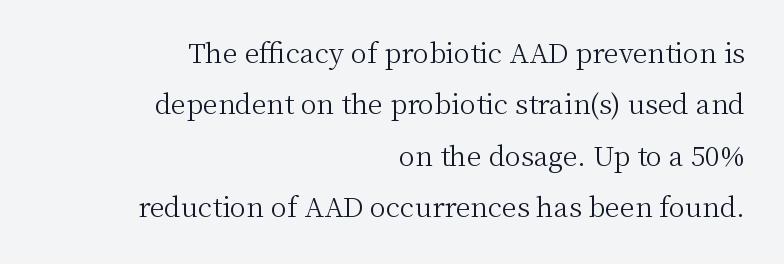
The letterforms sit shoulder to shoulder at normal distance. Type without underlining. Nope, not italic — everything's standing straight. Every row of glyphs terminates at an identical x-position on the right. Is the stroke heavy? The answer is a plain regular-or-lighter.
